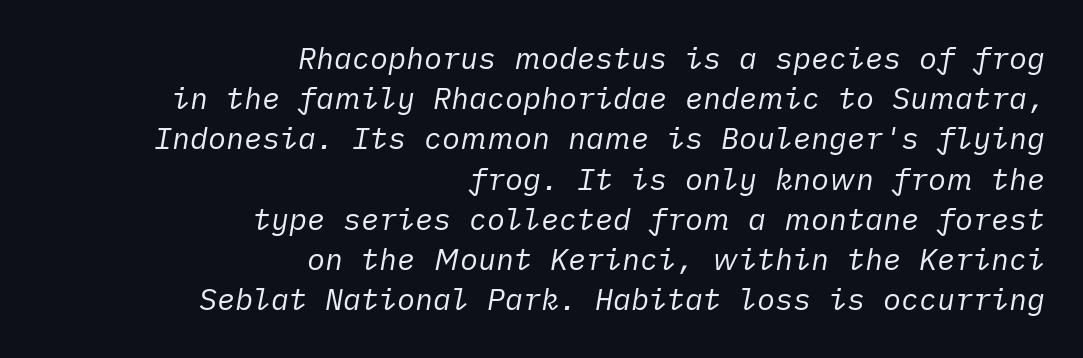
The image shows 30 px regular-weight type, italic (leaning right); set right-aligned, normal line spacing (1.34x), normal letter spacing, not underlined; low stroke contrast and a medium x-height.
